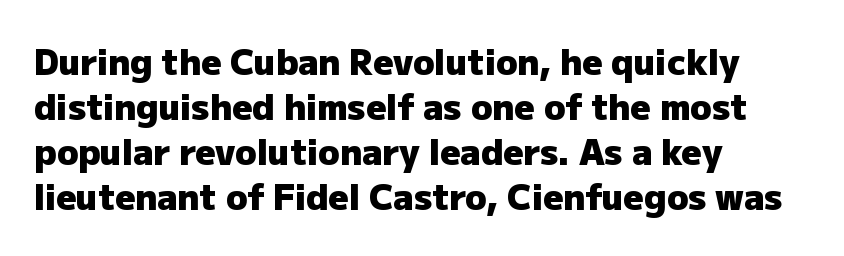
The image shows 35 px heavy sans-serif type, upright; set left-aligned, normal line spacing (1.29x), normal letter spacing, not underlined; low stroke contrast and a medium x-height.
